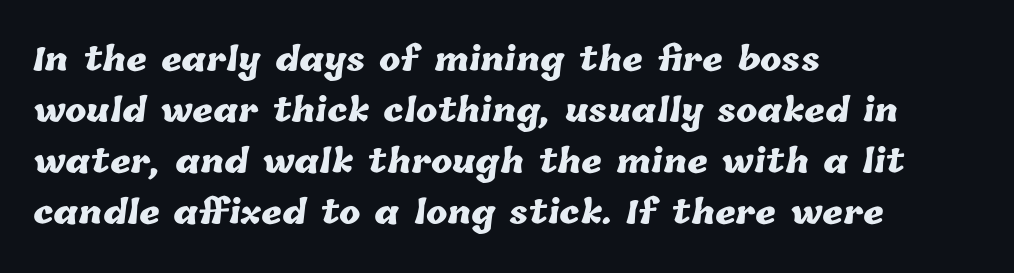
{"bold": "yes", "weight": "heavy", "width": "normal", "stroke_contrast": "low", "x_height": "medium", "monospaced": "no", "underline": "no", "align": "left", "line_spacing": "normal", "line_spacing_ratio": 1.59, "letter_spacing": "normal", "letter_spacing_em": 0.0, "glyph_px": 32}
